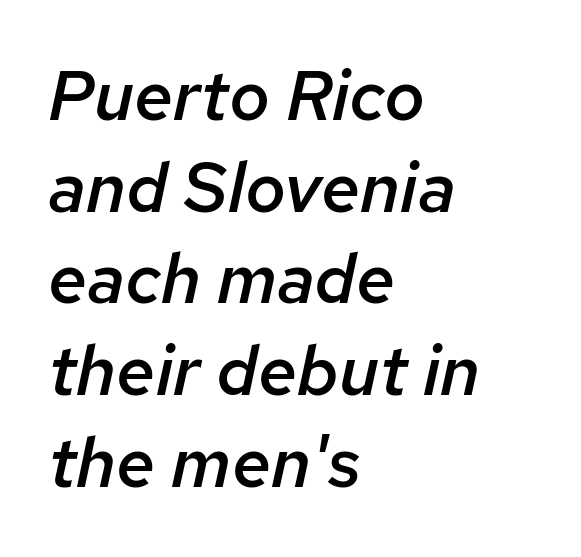
A clean baseline with only descenders dipping below it. Note the varied advance widths — an 'i' is clearly narrower than an 'm'. Every letter is mildly thick-stroked: semibold rather than bold. An italicized treatment has been applied to the whole sample.
